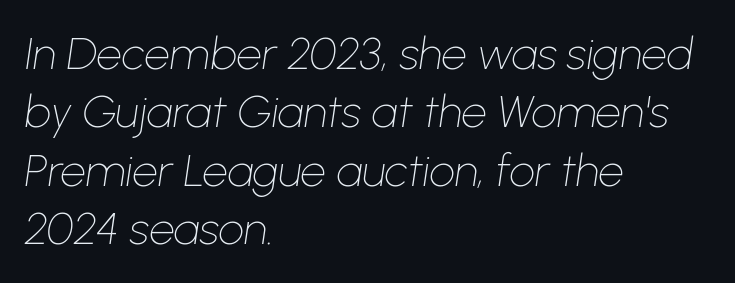
The image shows 45 px thin type, italic (leaning right); set left-aligned, normal line spacing (1.3x), normal letter spacing, not underlined; low stroke contrast and a medium x-height.
